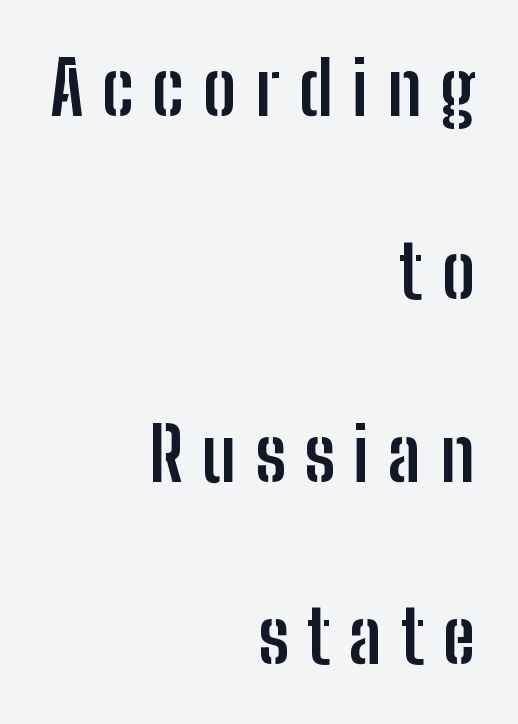
{"serif": "no", "italic": "no", "bold": "yes", "weight": "semibold", "width": "condensed", "stroke_contrast": "low", "x_height": "medium", "monospaced": "no", "underline": "no", "align": "right", "line_spacing": "loose", "line_spacing_ratio": 2.47, "letter_spacing": "wide", "letter_spacing_em": 0.25, "glyph_px": 74}
